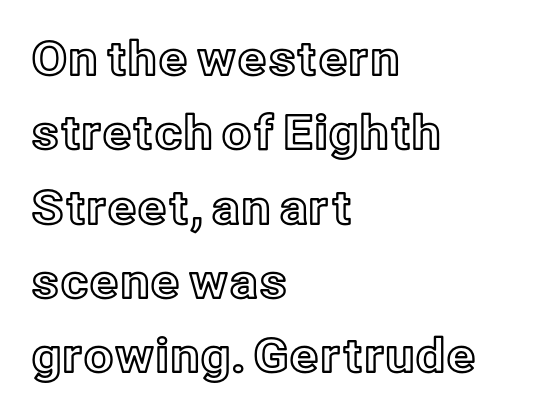
Compared with typical body copy, the letter spacing here is the same. Typeset ragged right — the left edge is the straight one. In terms of posture, this sample is upright. Quick note: underline off. Character widths vary here, with narrow letters taking less room than wide ones. Regular leading.
